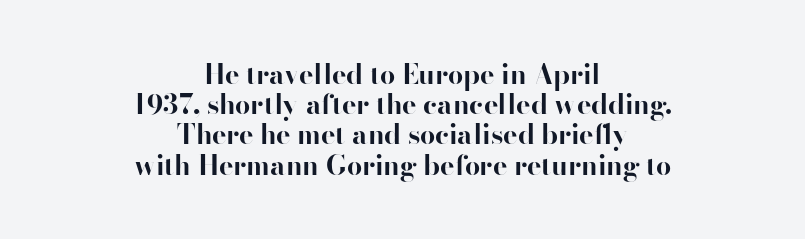
{"italic": "no", "bold": "yes", "underline": "no", "align": "center", "line_spacing": "tight", "line_spacing_ratio": 1.12, "letter_spacing": "normal", "letter_spacing_em": 0.0, "glyph_px": 27}
